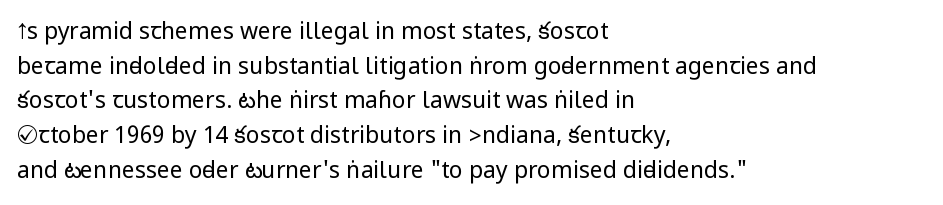
Vertical strokes here are truly vertical. Is the block centered? No — it sits flush against the left margin. Standard letterfit; no display-style spreading of the glyphs. This is not heavy type; no bold has been used.
